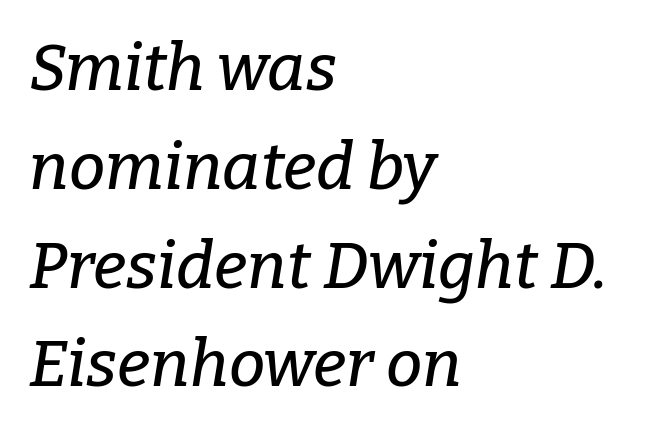
The image shows 65 px serif type, italic (leaning right); set left-aligned, normal line spacing (1.52x), normal letter spacing, not underlined; low stroke contrast and a medium x-height.
